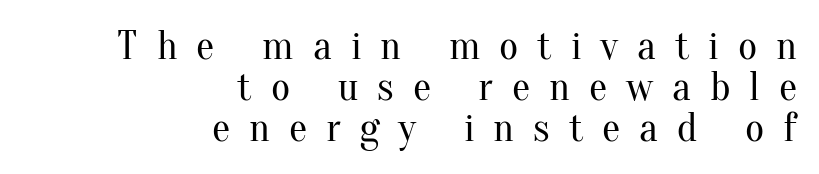
The font family rendered here belongs to the serif group. Vertical spacing — tight. Rendered with straight, roman letterforms. Layout note: lines flush right.
